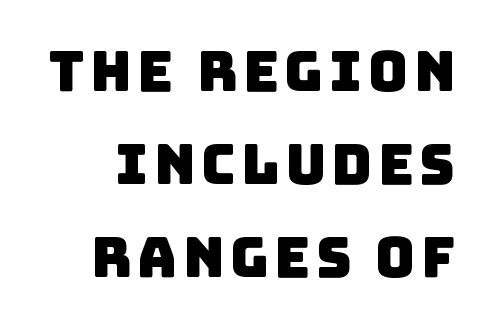
{"serif": "no", "width": "normal", "stroke_contrast": "low", "x_height": "large", "monospaced": "no", "underline": "no", "line_spacing": "normal", "line_spacing_ratio": 1.69, "glyph_px": 55}
